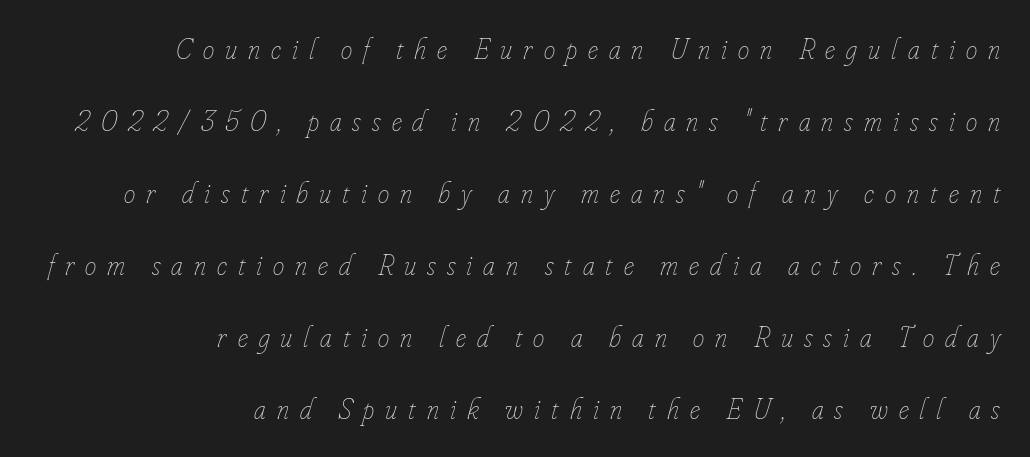
The image shows 29 px thin, condensed type, italic (leaning right); set right-aligned, loose line spacing (2.48x), unusually wide letter spacing (+0.38 em), not underlined; low stroke contrast and a small x-height.
